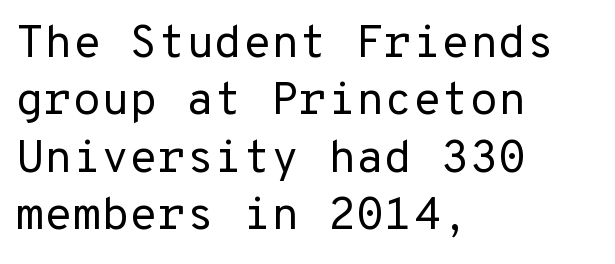
Vertically, the passage feels balanced, rows spaced as you'd expect. The typography opts for an upright posture over an oblique one. Caption: multi-line text, flush left, ragged right. The typeface has the unassuming heft of standard copy or less. The letters sit at their default tracking, neither squeezed nor spread. Is this a sans? Yes — the strokes have no serifs.
